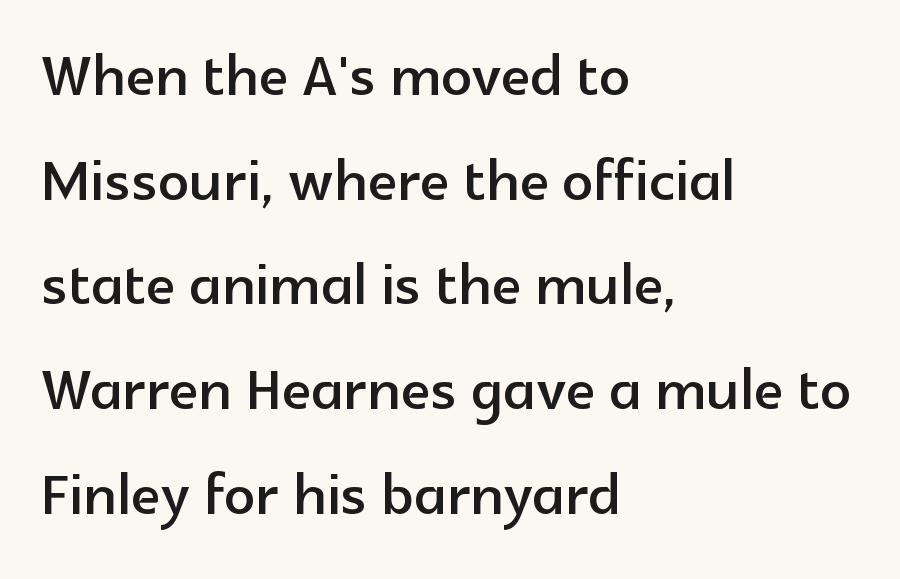
{"serif": "no", "italic": "no", "width": "normal", "x_height": "medium", "monospaced": "no", "underline": "no", "align": "left", "line_spacing": "normal", "line_spacing_ratio": 1.36, "letter_spacing": "normal", "letter_spacing_em": 0.0, "glyph_px": 77}
